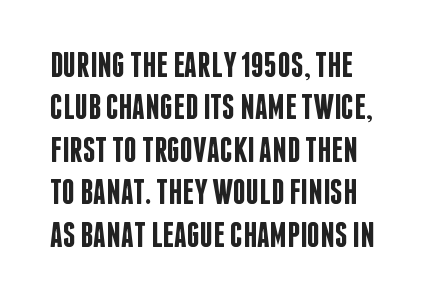
Leftover space on each line is placed entirely after the last word. The characters display no serif detailing; their extremities are plain. The passage shown is typed in a proportional face where columns would drift. Compared with an ordinary text face, these strokes are moderately heavier — a semibold.
